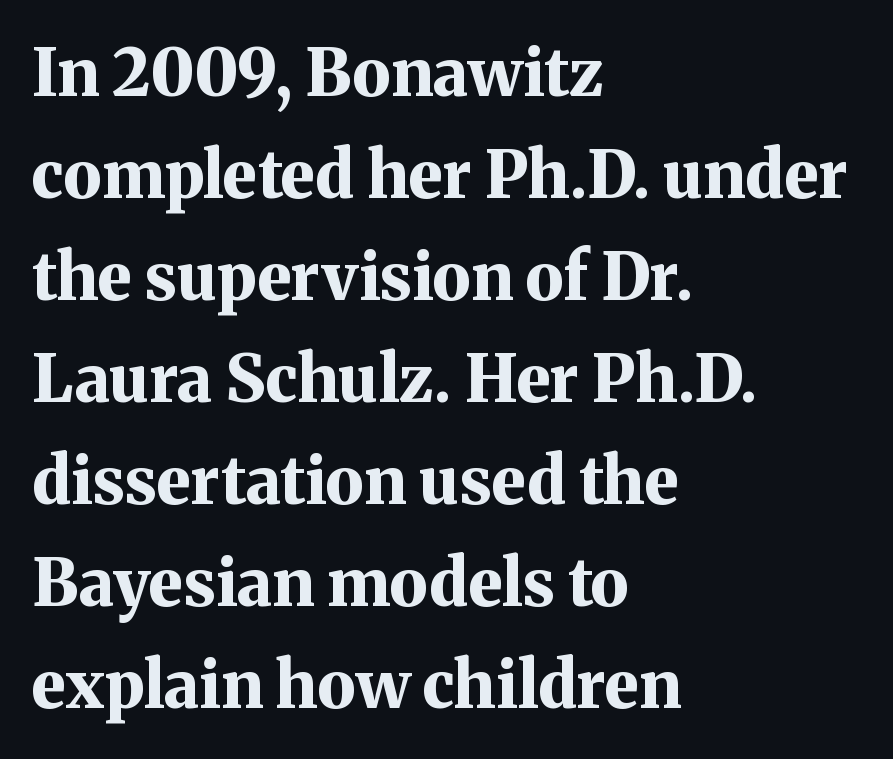
The image shows 65 px bold serif type, upright; set left-aligned, normal line spacing (1.57x), normal letter spacing, not underlined; medium stroke contrast and a medium x-height.
